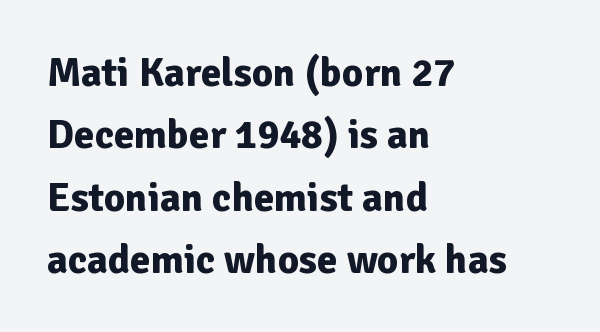
{"serif": "no", "italic": "no", "bold": "yes", "weight": "bold", "width": "normal", "stroke_contrast": "low", "x_height": "medium", "monospaced": "no", "underline": "no", "align": "left", "line_spacing": "normal", "line_spacing_ratio": 1.52, "letter_spacing": "normal", "letter_spacing_em": 0.0, "glyph_px": 41}
